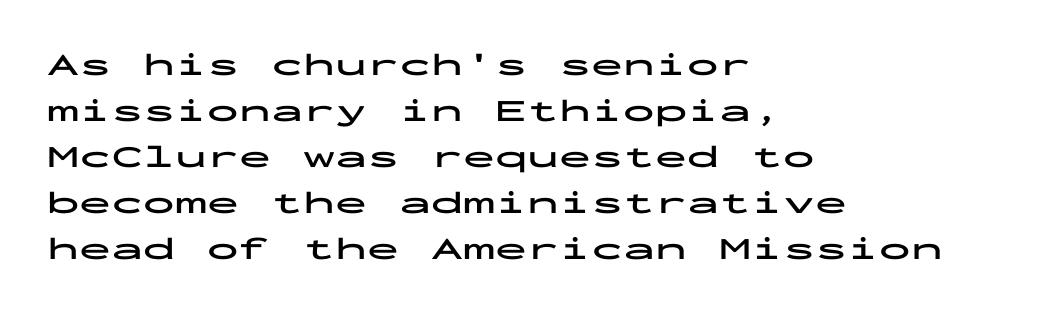
Q: Is the text bold? A: Yes.
Q: Is the text italic (slanted)? A: No, it is upright.
Q: Is the typeface a serif or a sans-serif typeface? A: Sans-serif.
Q: Is the text underlined? A: No.
Q: How is the paragraph aligned? A: Left-aligned.
Q: Is the spacing between letters normal or unusually wide? A: Normal.
Q: Is the spacing between lines tight, normal or loose? A: Normal.
Q: Width (condensed, normal, or wide)? A: Wide.
Q: Stroke contrast? A: Low.
Q: x-height? A: Medium.
Q: Monospaced? A: Yes.
